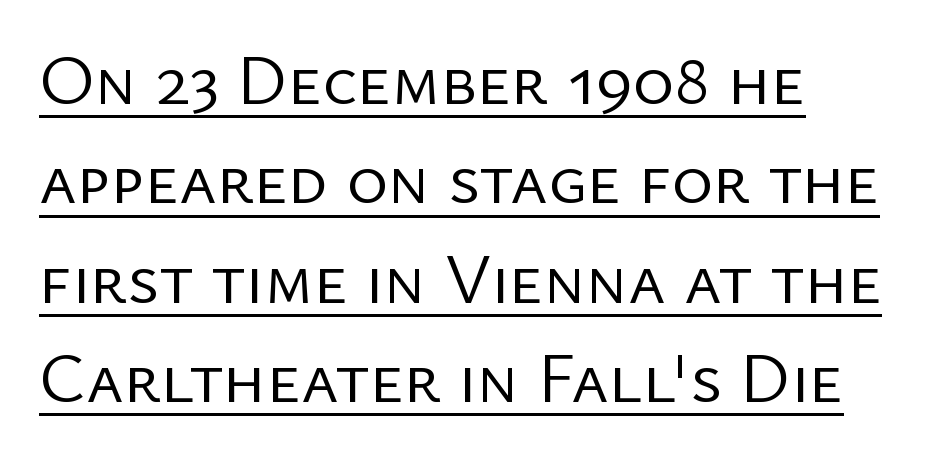
The image shows 71 px regular-weight sans-serif type, upright; set left-aligned, normal line spacing (1.4x), normal letter spacing, underlined; low stroke contrast and a medium x-height.
